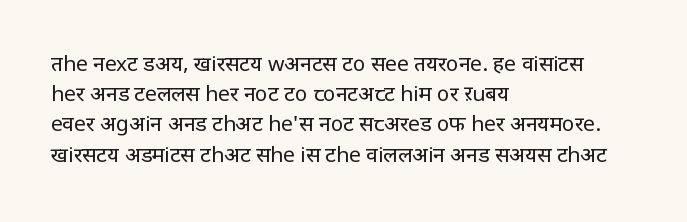
The image shows 21 px text type, upright; set left-aligned, normal line spacing (1.44x), normal letter spacing, not underlined.
